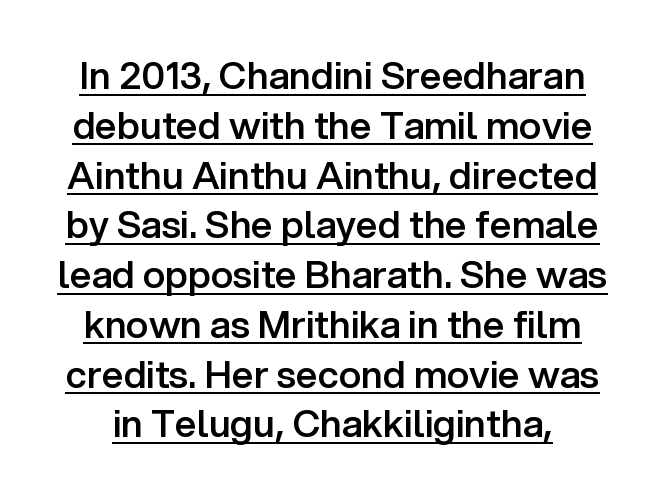
No italicization has been applied; the sample stays upright. Letterform terminals end flat and unadorned throughout the passage. Somebody hit Ctrl+U on this one — the words are underlined. Leading matches the norm, producing a regular column.
